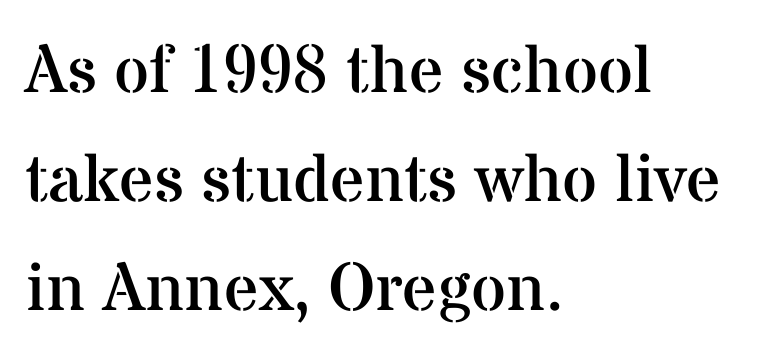
The image shows 68 px regular-weight serif type, upright; set left-aligned, normal line spacing (1.6x), normal letter spacing, not underlined; medium stroke contrast and a medium x-height.
